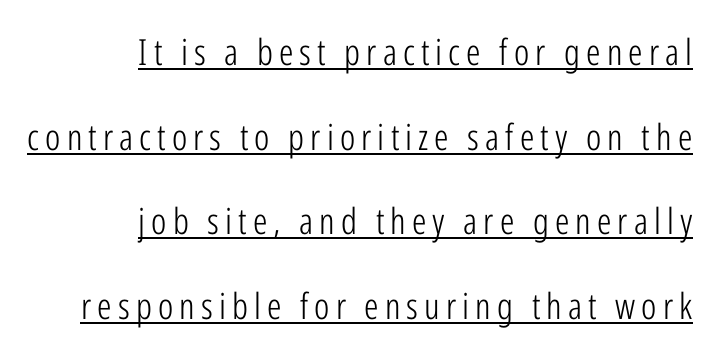
Q: Is the text bold? A: No.
Q: Is the text italic (slanted)? A: No, it is upright.
Q: Is the typeface a serif or a sans-serif typeface? A: Sans-serif.
Q: Is the text underlined? A: Yes.
Q: How is the paragraph aligned? A: Right-aligned.
Q: Is the spacing between lines tight, normal or loose? A: Loose.
Q: Width (condensed, normal, or wide)? A: Condensed.
Q: Stroke contrast? A: Low.
Q: x-height? A: Medium.
Q: Monospaced? A: No.
